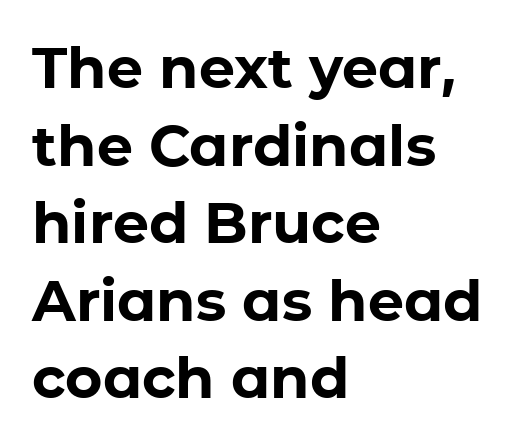
{"serif": "no", "italic": "no", "bold": "yes", "weight": "bold", "width": "normal", "stroke_contrast": "low", "x_height": "medium", "monospaced": "no", "underline": "no", "align": "left", "line_spacing": "normal", "line_spacing_ratio": 1.36, "letter_spacing": "normal", "letter_spacing_em": 0.0, "glyph_px": 57}
